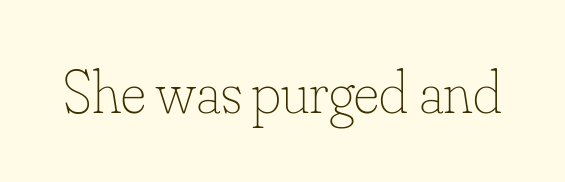
The image shows 61 px thin type, upright; set normal letter spacing, not underlined; low stroke contrast and a small x-height.
